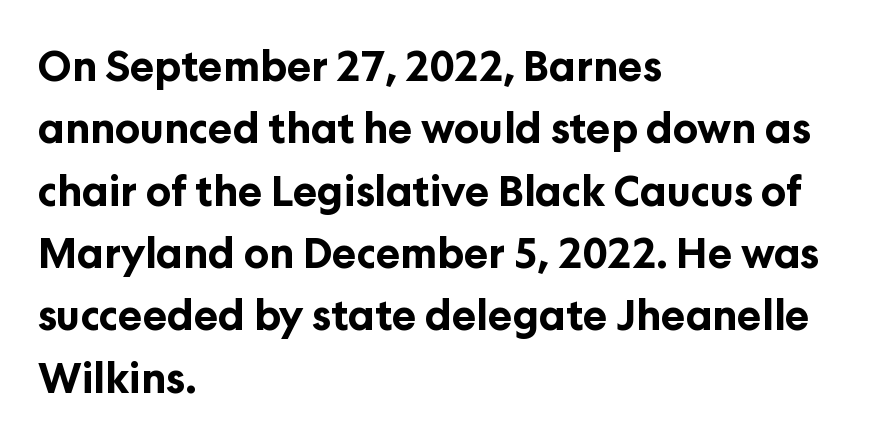
The image shows 41 px bold sans-serif type, upright; set left-aligned, normal line spacing (1.52x), normal letter spacing, not underlined; low stroke contrast and a medium x-height.
